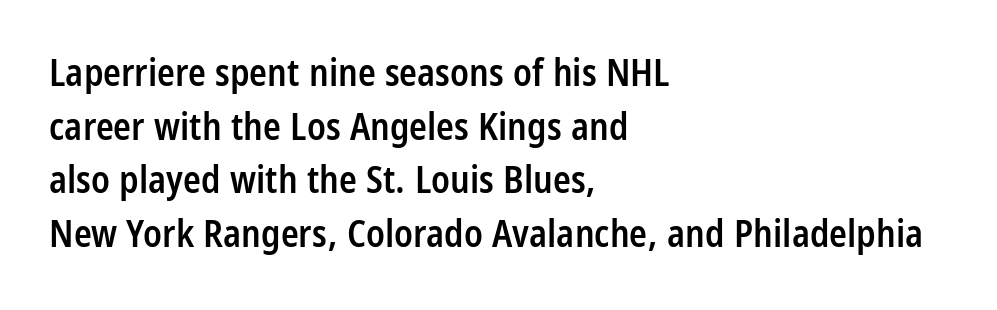
Underline: absent. A sans-serif font was chosen for this passage. Upright lettering throughout. Each line starts at the same left margin while the right side varies. Is the letter spacing exaggerated? No — it looks like the ordinary default. One glance says typical: line gaps are just what's usual.
